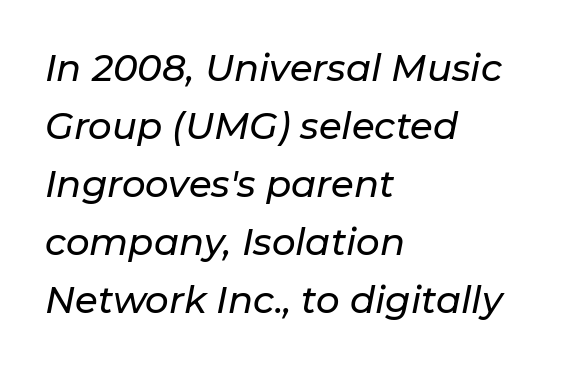
{"italic": "yes", "lean": "right", "slant_degrees": 11, "width": "normal", "stroke_contrast": "low", "x_height": "medium", "monospaced": "no", "underline": "no", "align": "left", "line_spacing": "normal", "line_spacing_ratio": 1.57, "letter_spacing": "normal", "letter_spacing_em": 0.0, "glyph_px": 37}
